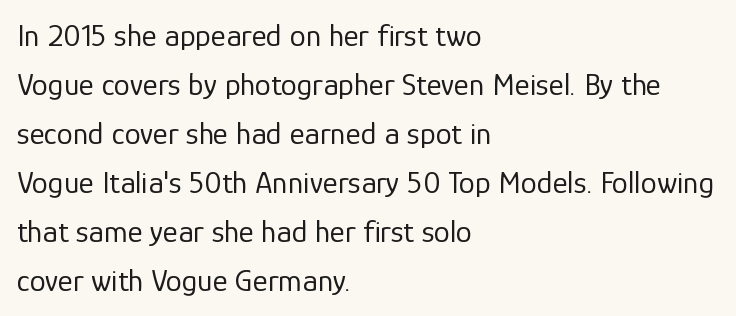
Q: Is the text bold? A: No.
Q: Is the text italic (slanted)? A: No, it is upright.
Q: Is the typeface a serif or a sans-serif typeface? A: Sans-serif.
Q: Is the text underlined? A: No.
Q: How is the paragraph aligned? A: Left-aligned.
Q: Is the spacing between letters normal or unusually wide? A: Normal.
Q: Is the spacing between lines tight, normal or loose? A: Normal.
Q: Width (condensed, normal, or wide)? A: Normal.
Q: Stroke contrast? A: Low.
Q: x-height? A: Medium.
Q: Monospaced? A: No.
